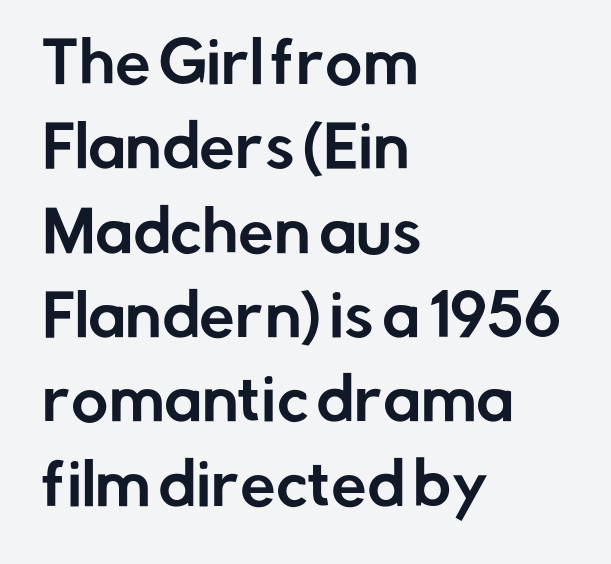
{"serif": "no", "italic": "no", "width": "normal", "stroke_contrast": "low", "x_height": "medium", "monospaced": "no", "underline": "no", "align": "left", "line_spacing": "normal", "line_spacing_ratio": 1.48, "letter_spacing": "normal", "letter_spacing_em": 0.0, "glyph_px": 57}
